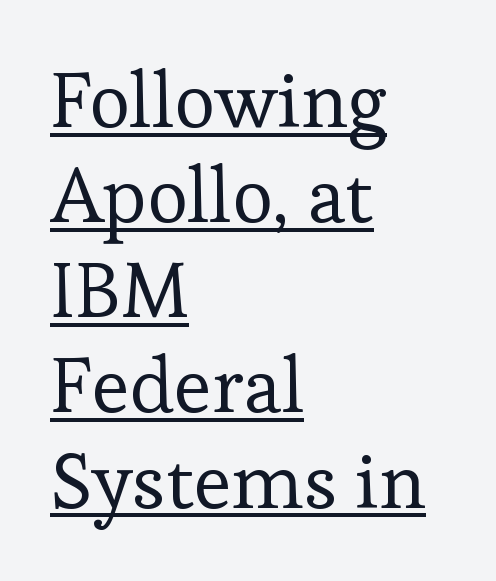
Q: Is the text bold? A: No.
Q: Is the text italic (slanted)? A: No, it is upright.
Q: Is the typeface a serif or a sans-serif typeface? A: Serif.
Q: Is the text underlined? A: Yes.
Q: How is the paragraph aligned? A: Left-aligned.
Q: Is the spacing between letters normal or unusually wide? A: Normal.
Q: Width (condensed, normal, or wide)? A: Normal.
Q: Stroke contrast? A: Low.
Q: x-height? A: Medium.
Q: Monospaced? A: No.
